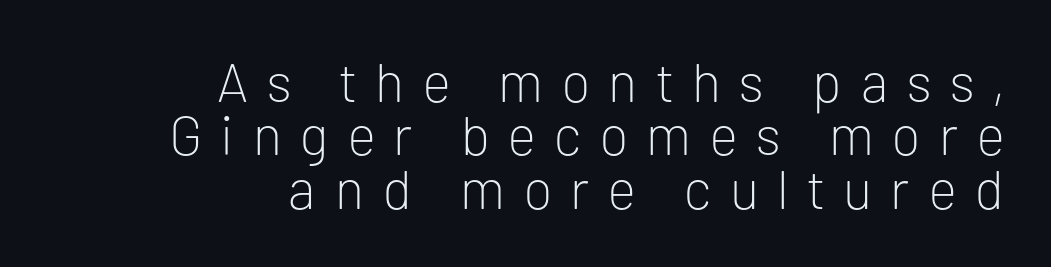
The image shows 55 px light sans-serif type, upright; set right-aligned, tight line spacing (0.97x), unusually wide letter spacing (+0.34 em), not underlined; low stroke contrast and a medium x-height.
